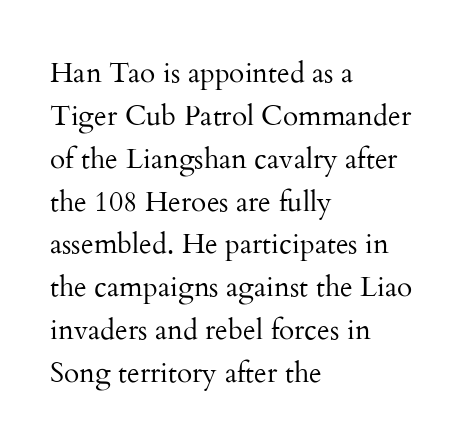
{"serif": "yes", "italic": "no", "bold": "no", "weight": "regular", "width": "normal", "stroke_contrast": "medium", "x_height": "small", "monospaced": "no", "underline": "no", "align": "left", "line_spacing": "normal", "line_spacing_ratio": 1.53, "letter_spacing": "normal", "letter_spacing_em": 0.0, "glyph_px": 28}
